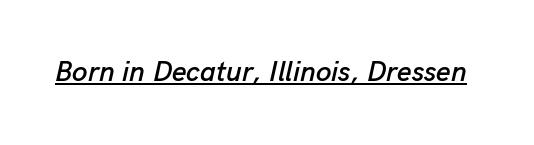
{"italic": "yes", "lean": "right", "slant_degrees": 13, "width": "normal", "stroke_contrast": "low", "x_height": "medium", "monospaced": "no", "underline": "yes", "letter_spacing": "normal", "letter_spacing_em": 0.0, "glyph_px": 28}
